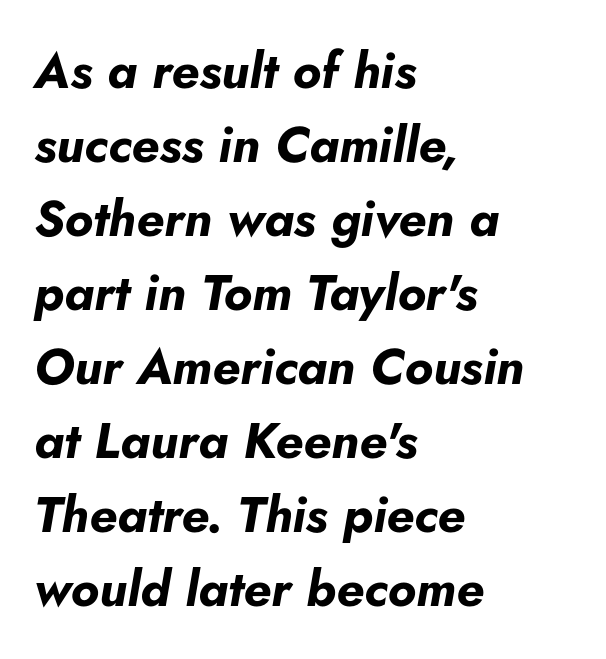
Q: Is the text bold? A: Yes.
Q: Is the text italic (slanted)? A: Yes, it leans right by about 10 degrees.
Q: Is the text underlined? A: No.
Q: How is the paragraph aligned? A: Left-aligned.
Q: Is the spacing between letters normal or unusually wide? A: Normal.
Q: Is the spacing between lines tight, normal or loose? A: Normal.
Q: Width (condensed, normal, or wide)? A: Normal.
Q: Stroke contrast? A: Low.
Q: x-height? A: Small.
Q: Monospaced? A: No.
